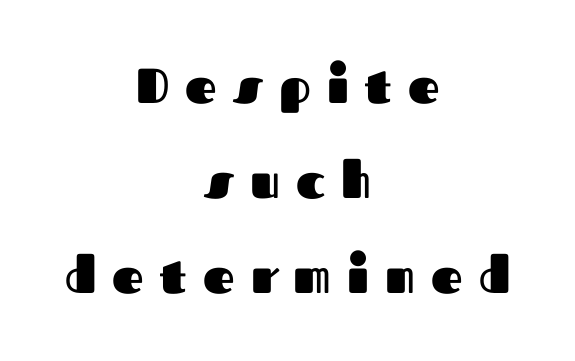
Spacing between characters has been opened up far beyond the box default. Font category for this specimen: sans-serif. Check the space under the baseline: it is left empty. Quick note: not italic, upright. This sample trades compactness for vertical openness between lines.
